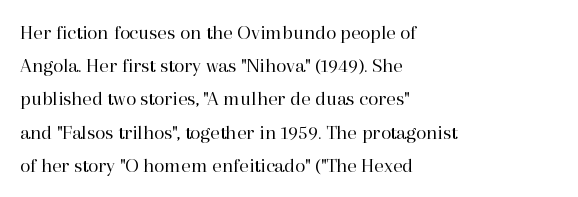
{"italic": "no", "bold": "no", "underline": "no", "align": "left", "line_spacing": "normal", "line_spacing_ratio": 1.58, "letter_spacing": "normal", "letter_spacing_em": 0.0, "glyph_px": 21}
